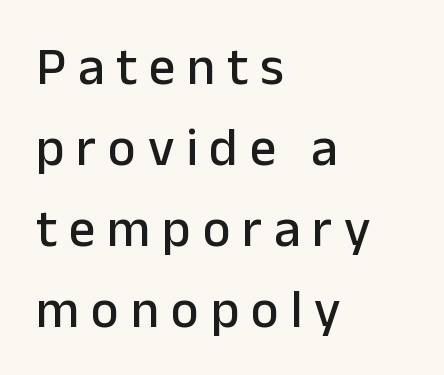
Grotesque or geometric, the face here clearly has no serifs. Line beginnings align vertically; line endings do not. This sample keeps an unexceptional amount of space between lines. Spacing verdict: proportional, widths tailored to each character. The rendering inserts visible extra space after every character.
